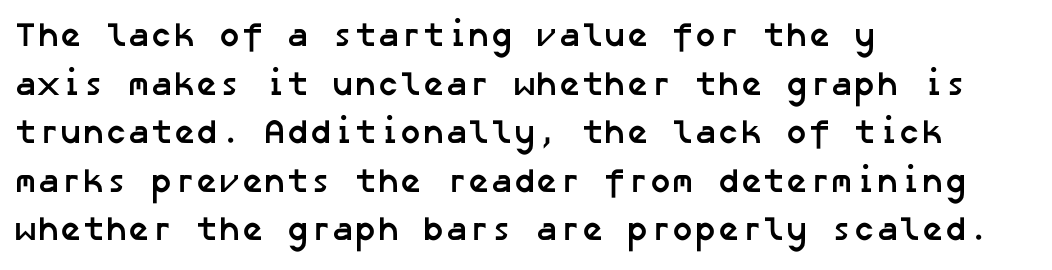
The glyphs have the mass of a bold cut. Quick note: underline off. In CSS terms this would be text-align: left. Does extra space separate the letters? No, they use regular spacing. The designer went with a sans here, leaving each stem footless.
